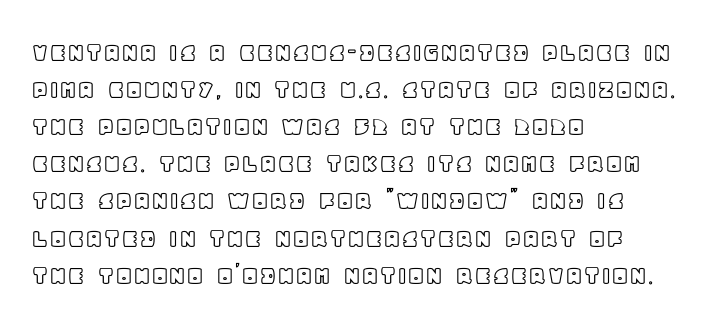
Q: Is the text italic (slanted)? A: No, it is upright.
Q: Is the text underlined? A: No.
Q: How is the paragraph aligned? A: Left-aligned.
Q: Is the spacing between letters normal or unusually wide? A: Normal.
Q: Is the spacing between lines tight, normal or loose? A: Normal.
Q: Width (condensed, normal, or wide)? A: Normal.
Q: x-height? A: Large.
Q: Monospaced? A: No.
